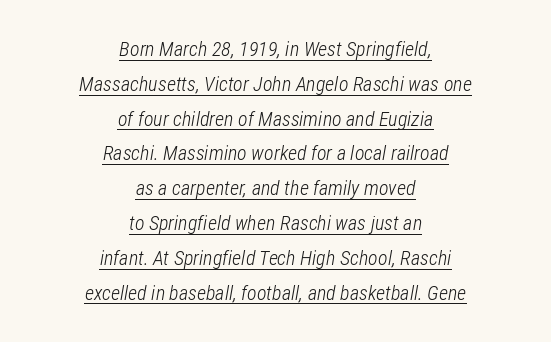
Q: Is the text bold? A: No.
Q: Is the text italic (slanted)? A: Yes, it leans right by about 12 degrees.
Q: Is the text underlined? A: Yes.
Q: How is the paragraph aligned? A: Centered.
Q: Is the spacing between letters normal or unusually wide? A: Normal.
